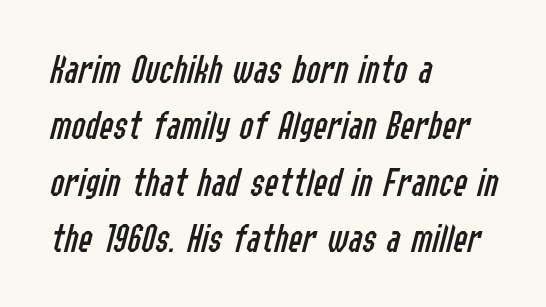
{"italic": "yes", "lean": "right", "slant_degrees": 14, "bold": "no", "weight": "regular", "width": "condensed", "stroke_contrast": "low", "x_height": "medium", "monospaced": "no", "underline": "no", "align": "left", "line_spacing": "normal", "line_spacing_ratio": 1.34, "letter_spacing": "normal", "letter_spacing_em": 0.0, "glyph_px": 42}
